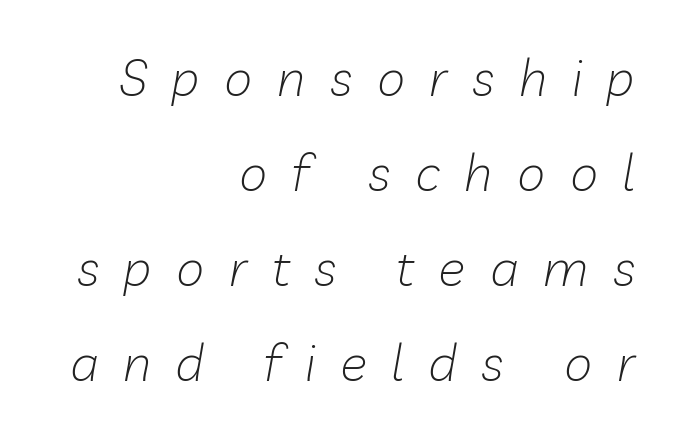
The baseline area is clear. Spacing verdict: proportional, widths tailored to each character. The axis of the letterforms is tilted away from vertical. The font sits on the lighter half of the weight spectrum, regular included.
